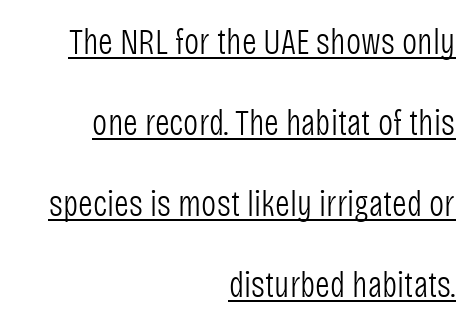
Q: Is the text bold? A: No.
Q: Is the text italic (slanted)? A: No, it is upright.
Q: Is the typeface a serif or a sans-serif typeface? A: Sans-serif.
Q: Is the text underlined? A: Yes.
Q: How is the paragraph aligned? A: Right-aligned.
Q: Is the spacing between letters normal or unusually wide? A: Normal.
Q: Is the spacing between lines tight, normal or loose? A: Loose.
Q: Width (condensed, normal, or wide)? A: Condensed.
Q: Stroke contrast? A: Low.
Q: x-height? A: Large.
Q: Monospaced? A: No.
